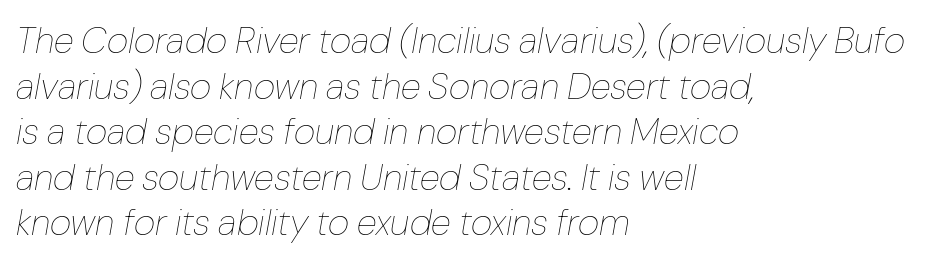
The image shows 37 px thin type, italic (leaning right); set left-aligned, line spacing 1.23x, normal letter spacing, not underlined; low stroke contrast and a medium x-height.
